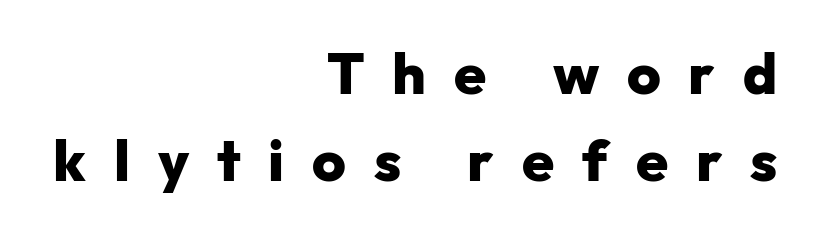
{"serif": "no", "italic": "no", "bold": "yes", "weight": "heavy", "width": "normal", "stroke_contrast": "low", "x_height": "medium", "monospaced": "no", "underline": "no", "align": "right", "line_spacing": "normal", "line_spacing_ratio": 1.5, "letter_spacing": "wide", "letter_spacing_em": 0.48, "glyph_px": 58}
